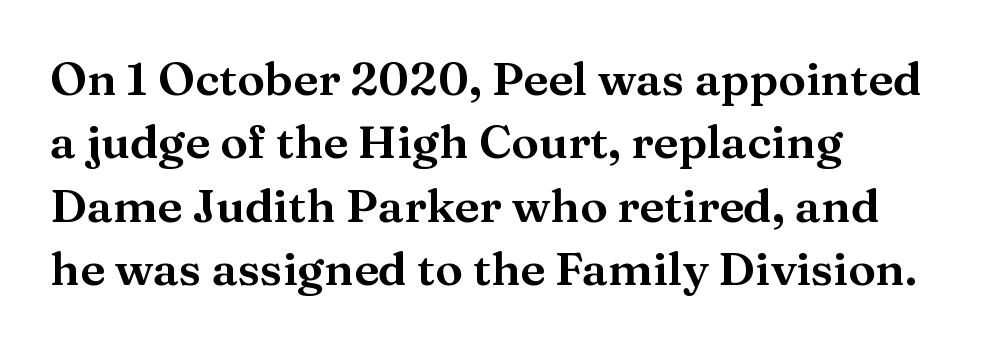
{"serif": "yes", "italic": "no", "width": "wide", "stroke_contrast": "medium", "x_height": "medium", "monospaced": "no", "underline": "no", "align": "left", "line_spacing": "normal", "line_spacing_ratio": 1.38, "letter_spacing": "normal", "letter_spacing_em": 0.0, "glyph_px": 46}
